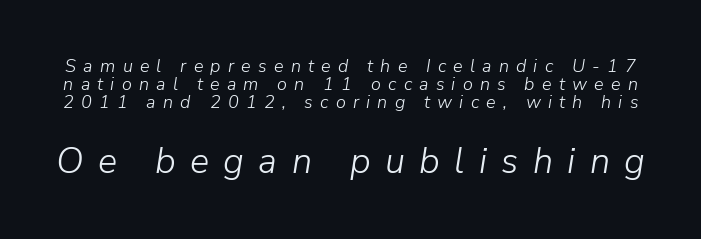
Q: Is the text bold? A: No.
Q: Is the text italic (slanted)? A: Yes, it leans right by about 9 degrees.
Q: Is the text underlined? A: No.
Q: Is the spacing between letters normal or unusually wide? A: Unusually wide.
Q: Is the spacing between lines tight, normal or loose? A: Tight.
Q: Which block of text is set in a larger size, the first (top) or the second (bottom)? A: The second (bottom) one.
Q: Width (condensed, normal, or wide)? A: Normal.
Q: Stroke contrast? A: Low.
Q: x-height? A: Medium.
Q: Monospaced? A: No.
